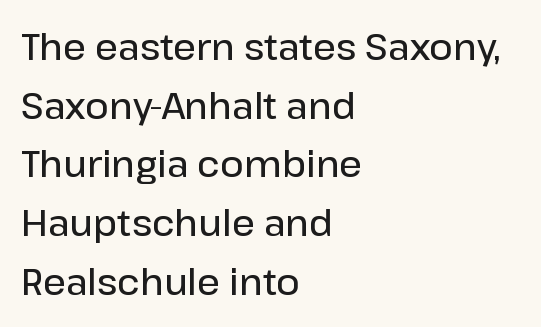
{"serif": "no", "italic": "no", "bold": "semi", "weight": "semibold", "width": "normal", "stroke_contrast": "low", "x_height": "medium", "monospaced": "no", "underline": "no", "align": "left", "line_spacing": "normal", "line_spacing_ratio": 1.63, "letter_spacing": "normal", "letter_spacing_em": 0.0, "glyph_px": 36}
